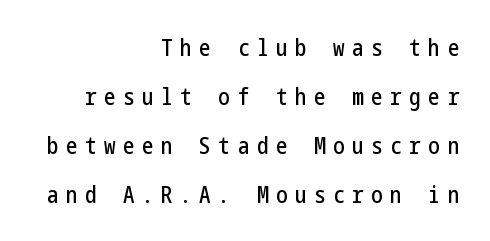
Quick note: underline off. Widely set lines give the paragraph a tall, airy silhouette. Short and long lines alike share a common ending point at right. These lines were composed using upright roman letters.
